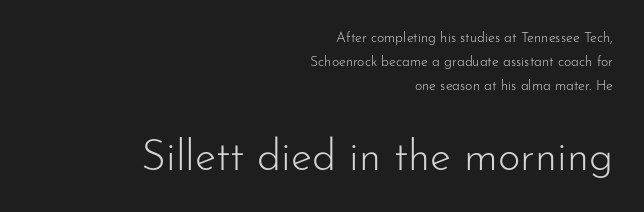
The image shows 43 px light sans-serif type, upright; set right-aligned, normal line spacing (1.7x), normal letter spacing, not underlined; the second (bottom) block is 3.07x larger; low stroke contrast and a small x-height.
